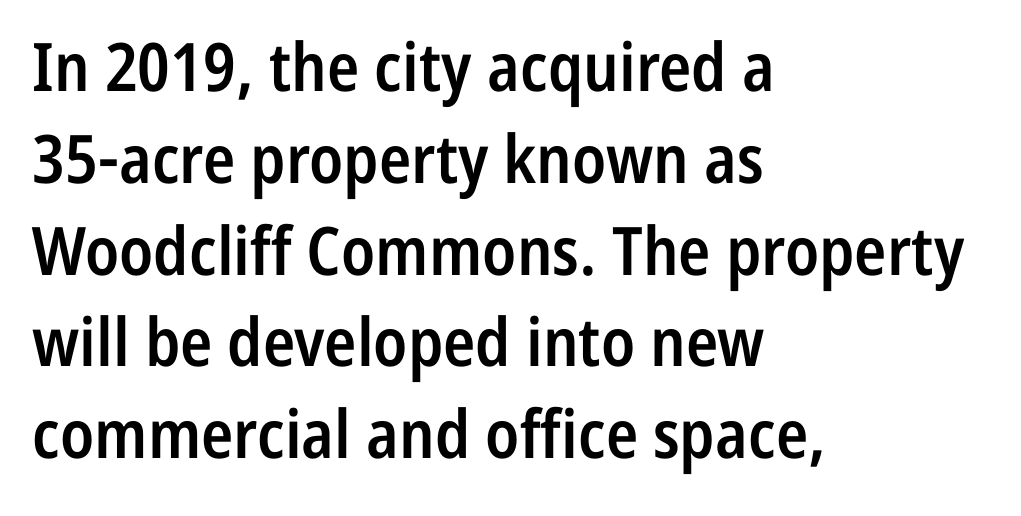
The image shows 67 px semibold, condensed sans-serif type, upright; set left-aligned, normal line spacing (1.37x), normal letter spacing, not underlined; low stroke contrast and a medium x-height.
